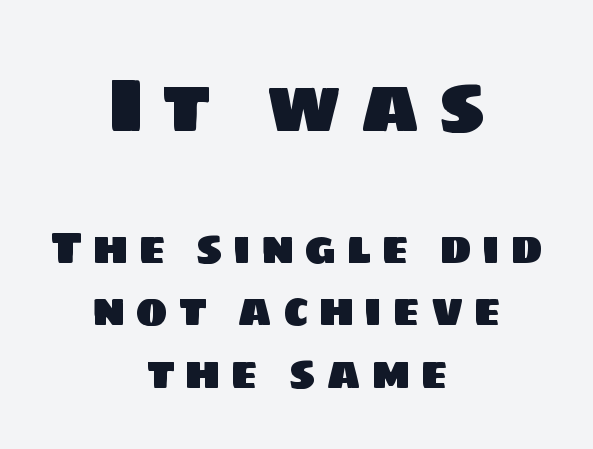
{"serif": "no", "width": "normal", "stroke_contrast": "low", "x_height": "large", "monospaced": "no", "underline": "no", "align": "center", "line_spacing": "normal", "line_spacing_ratio": 1.42, "letter_spacing": "wide", "letter_spacing_em": 0.22, "larger_block": "first", "size_ratio": 1.75, "glyph_px": 77}
